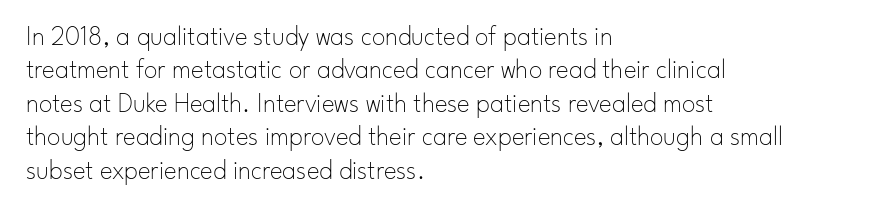
{"italic": "no", "bold": "no", "underline": "no", "align": "left", "line_spacing_ratio": 1.24, "letter_spacing": "normal", "letter_spacing_em": 0.0, "glyph_px": 27}
